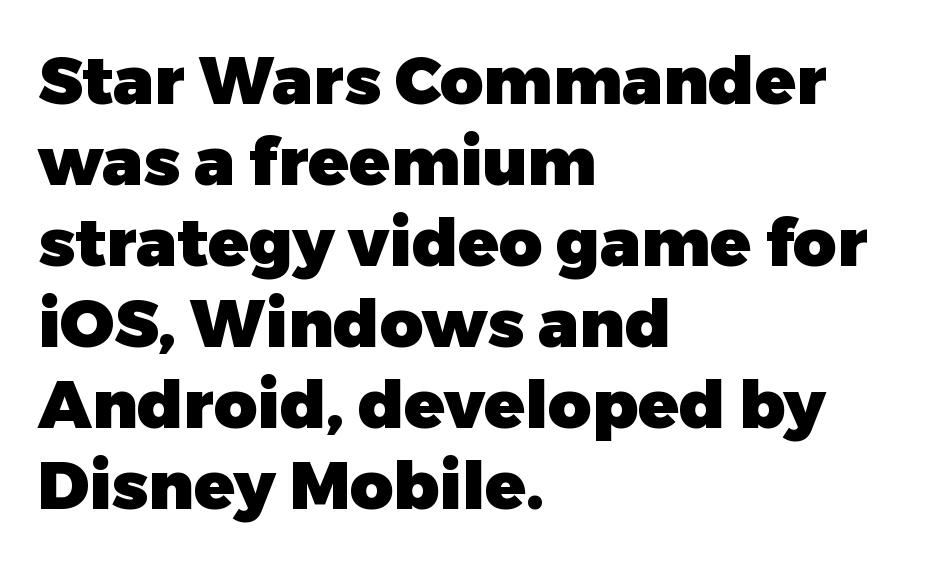
This is heavy type, rendered in bold. Varying glyph widths throughout — classic text-font behaviour. Students, note that the glyphs here touch the page at normal intervals. Does the copy run flush right? No — it runs flush left.
